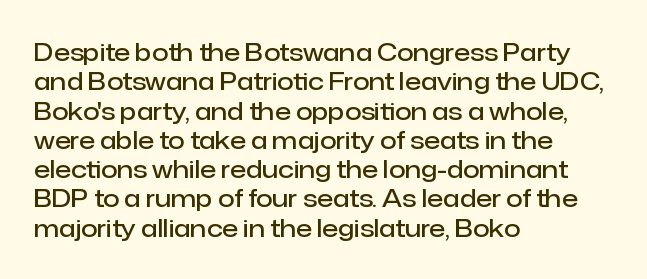
The image shows 24 px text type, upright; set left-aligned, line spacing 1.22x, normal letter spacing, not underlined.
